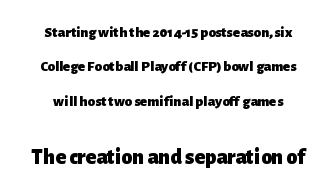
{"italic": "no", "bold": "yes", "underline": "no", "line_spacing": "loose", "line_spacing_ratio": 2.29, "letter_spacing": "normal", "letter_spacing_em": 0.0, "larger_block": "second", "size_ratio": 1.47, "glyph_px": 22}
